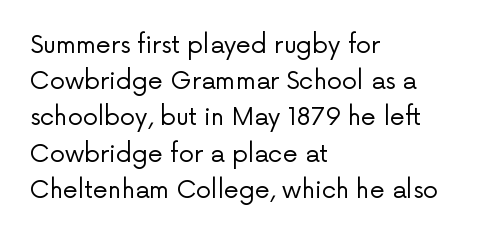
{"italic": "no", "bold": "no", "underline": "no", "align": "left", "line_spacing": "normal", "line_spacing_ratio": 1.51, "letter_spacing": "normal", "letter_spacing_em": 0.0, "glyph_px": 24}
